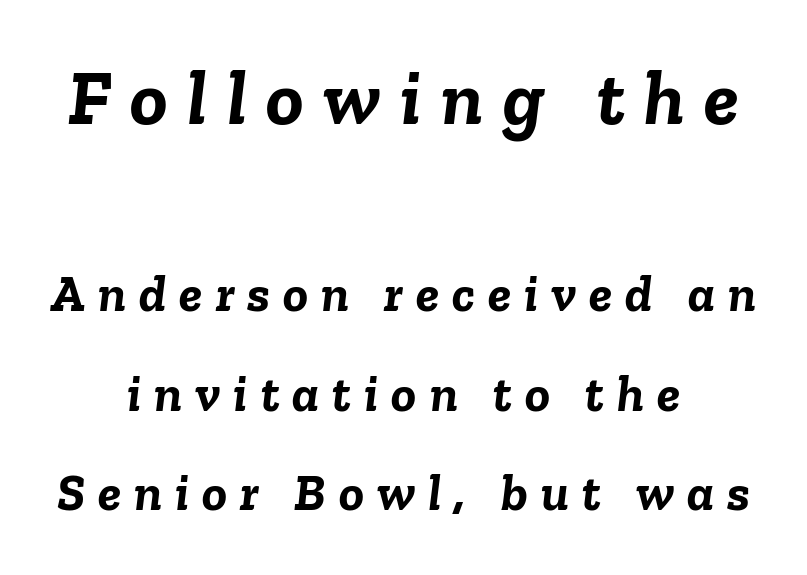
Proportional: the letters do not fall into vertical columns. A dark, heavy texture on the line: the type is bold. Size hierarchy here favors the leading block over the trailing one. Leftover space on each line is divided equally before and after the words.
